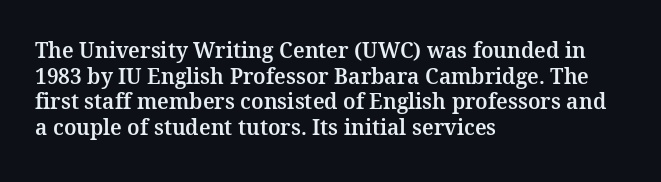
Line beginnings align vertically; line endings do not. Posture: vertical. A typesetter would call this zero additional tracking. The baseline area is clear.
